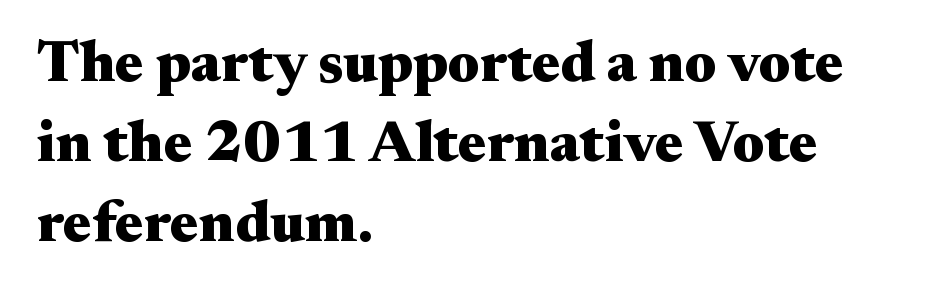
Q: Is the text bold? A: Yes.
Q: Is the text italic (slanted)? A: No, it is upright.
Q: Is the typeface a serif or a sans-serif typeface? A: Serif.
Q: Is the text underlined? A: No.
Q: How is the paragraph aligned? A: Left-aligned.
Q: Is the spacing between letters normal or unusually wide? A: Normal.
Q: Is the spacing between lines tight, normal or loose? A: Normal.
Q: Width (condensed, normal, or wide)? A: Wide.
Q: Stroke contrast? A: Medium.
Q: x-height? A: Small.
Q: Monospaced? A: No.
